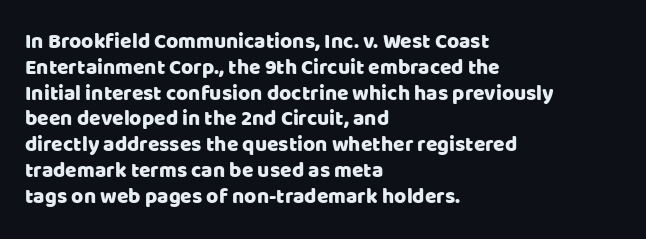
The image shows 21 px text type, upright; set left-aligned, line spacing 1.23x, normal letter spacing, not underlined.
